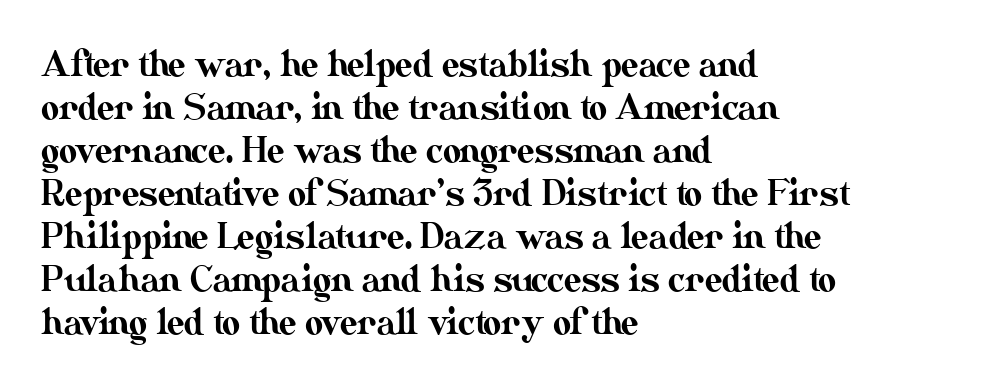
The image shows 35 px text type, upright; set left-aligned, line spacing 1.23x, normal letter spacing, not underlined; medium stroke contrast and a small x-height.
